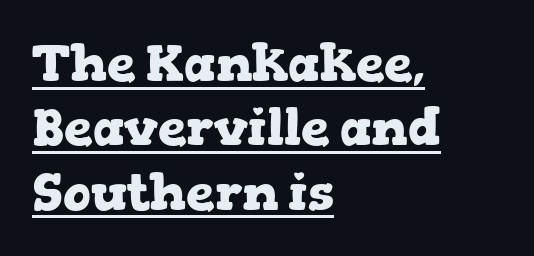
Q: Is the text bold? A: Yes.
Q: Is the text italic (slanted)? A: No, it is upright.
Q: Is the typeface a serif or a sans-serif typeface? A: Serif.
Q: Is the text underlined? A: Yes.
Q: How is the paragraph aligned? A: Left-aligned.
Q: Is the spacing between letters normal or unusually wide? A: Normal.
Q: Is the spacing between lines tight, normal or loose? A: Normal.
Q: Width (condensed, normal, or wide)? A: Wide.
Q: Stroke contrast? A: Low.
Q: x-height? A: Medium.
Q: Monospaced? A: No.
